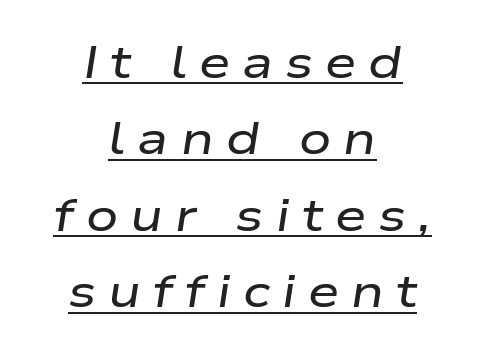
Q: Is the text italic (slanted)? A: Yes, it leans right by about 9 degrees.
Q: Is the text underlined? A: Yes.
Q: How is the paragraph aligned? A: Centered.
Q: Is the spacing between letters normal or unusually wide? A: Unusually wide.
Q: Is the spacing between lines tight, normal or loose? A: Normal.
Q: Width (condensed, normal, or wide)? A: Wide.
Q: Stroke contrast? A: Low.
Q: x-height? A: Medium.
Q: Monospaced? A: No.
